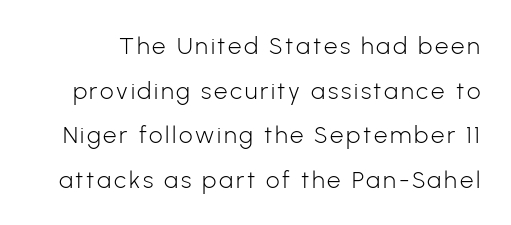
{"italic": "no", "bold": "no", "underline": "no", "line_spacing_ratio": 1.86, "glyph_px": 24}
